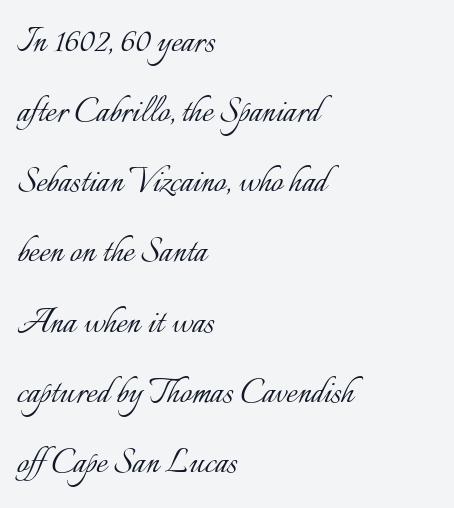
{"bold": "no", "weight": "light", "width": "normal", "stroke_contrast": "low", "x_height": "small", "monospaced": "no", "underline": "no", "align": "left", "line_spacing": "normal", "line_spacing_ratio": 1.67, "letter_spacing": "normal", "letter_spacing_em": 0.0, "glyph_px": 42}
